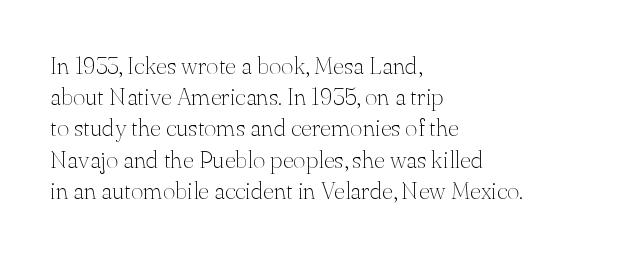
The image shows 24 px text type, upright; set left-aligned, normal line spacing (1.3x), normal letter spacing, not underlined.
